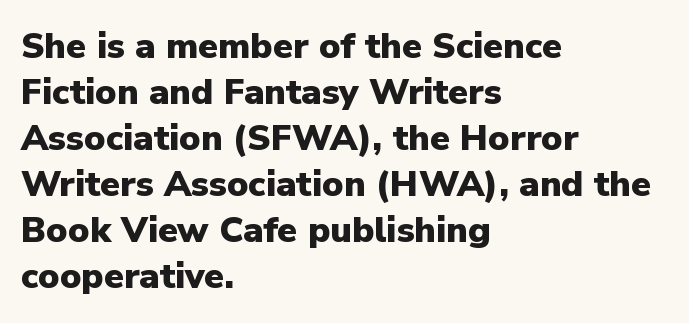
Q: Is the text bold? A: Yes.
Q: Is the text italic (slanted)? A: No, it is upright.
Q: Is the typeface a serif or a sans-serif typeface? A: Sans-serif.
Q: Is the text underlined? A: No.
Q: How is the paragraph aligned? A: Left-aligned.
Q: Is the spacing between letters normal or unusually wide? A: Normal.
Q: Is the spacing between lines tight, normal or loose? A: Normal.
Q: Width (condensed, normal, or wide)? A: Normal.
Q: Stroke contrast? A: Low.
Q: x-height? A: Medium.
Q: Monospaced? A: No.
